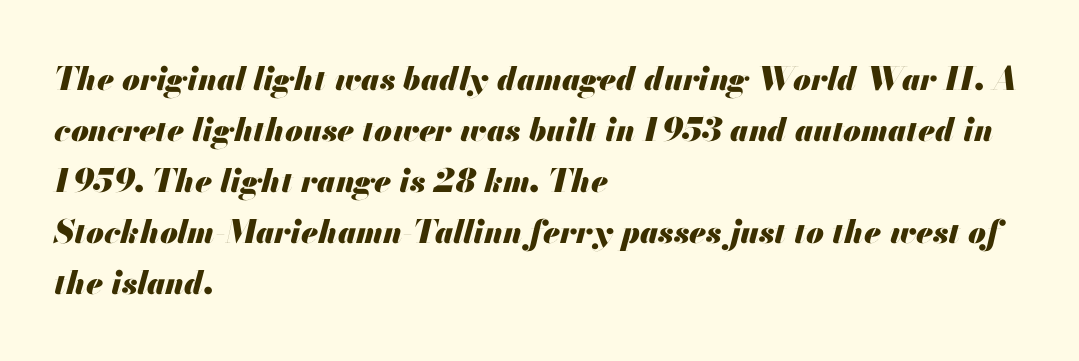
Q: Is the text bold? A: Yes.
Q: Is the text italic (slanted)? A: Yes, it leans right by about 13 degrees.
Q: Is the text underlined? A: No.
Q: How is the paragraph aligned? A: Left-aligned.
Q: Is the spacing between letters normal or unusually wide? A: Normal.
Q: Is the spacing between lines tight, normal or loose? A: Normal.
Q: Width (condensed, normal, or wide)? A: Normal.
Q: Stroke contrast? A: Medium.
Q: x-height? A: Small.
Q: Monospaced? A: No.
